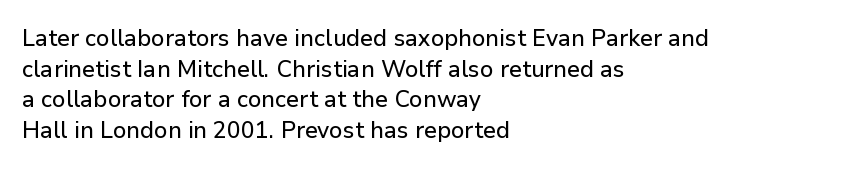
Q: Is the text italic (slanted)? A: No, it is upright.
Q: Is the text underlined? A: No.
Q: How is the paragraph aligned? A: Left-aligned.
Q: Is the spacing between letters normal or unusually wide? A: Normal.
Q: Is the spacing between lines tight, normal or loose? A: Normal.
